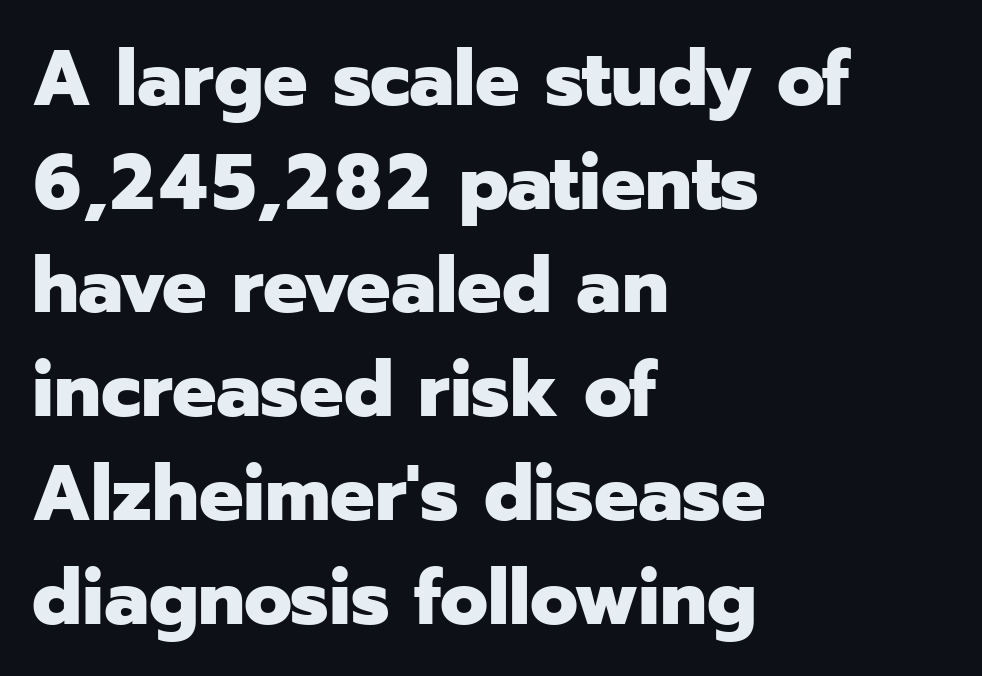
{"serif": "no", "italic": "no", "bold": "yes", "weight": "heavy", "width": "normal", "stroke_contrast": "low", "x_height": "medium", "monospaced": "no", "underline": "no", "align": "left", "line_spacing": "normal", "line_spacing_ratio": 1.33, "letter_spacing": "normal", "letter_spacing_em": 0.0, "glyph_px": 78}
